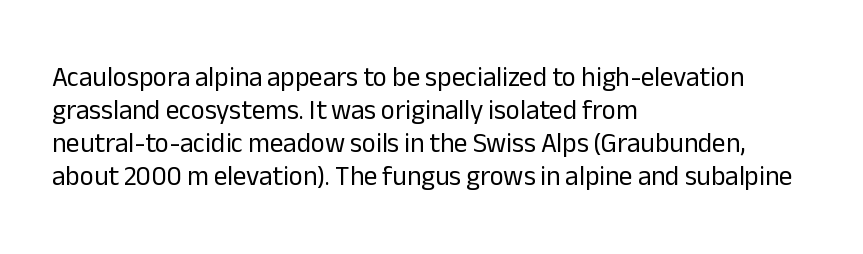
The image shows 27 px text type, upright; set left-aligned, line spacing 1.22x, normal letter spacing, not underlined.
